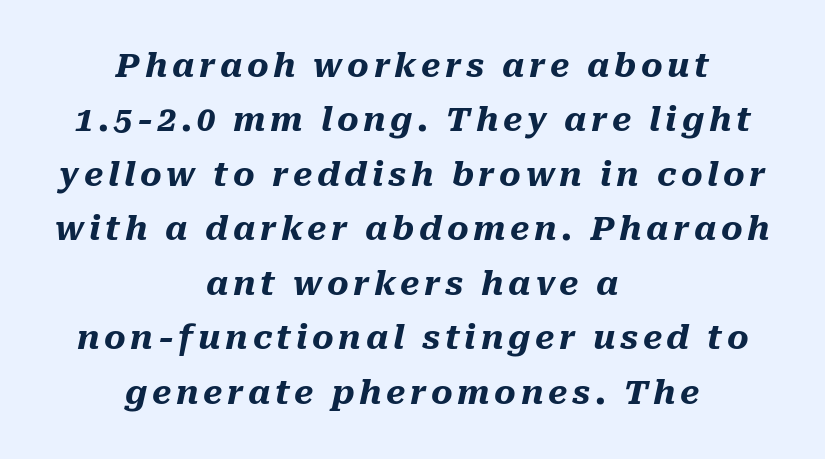
{"italic": "yes", "lean": "right", "slant_degrees": 10, "bold": "yes", "weight": "heavy", "width": "normal", "stroke_contrast": "medium", "x_height": "medium", "monospaced": "no", "underline": "no", "align": "center", "line_spacing": "normal", "line_spacing_ratio": 1.65, "glyph_px": 33}
